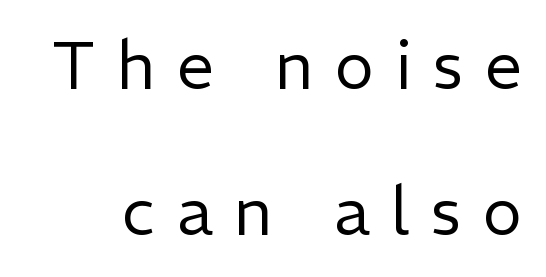
The weight would be labelled regular, book, light, or lighter still. The horizontal fit of the characters is loose and conspicuously gappy. This sample trades compactness for vertical openness between lines. This is sans-serif lettering, the kind often seen on screens and signage. Notice how the stems are strictly vertical — no italics here. Do the characters align in a grid? No, the font is proportional.
